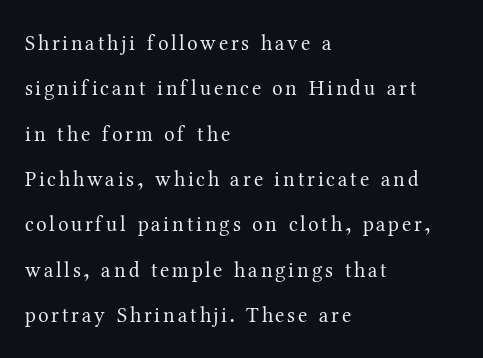
{"italic": "no", "bold": "no", "underline": "no", "align": "left", "line_spacing": "loose", "line_spacing_ratio": 2.16, "glyph_px": 21}
